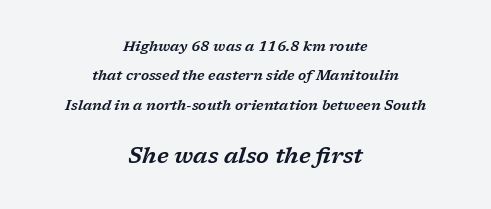
The image shows 22 px text type, italic (leaning right); set centered, loose line spacing (2.1x), normal letter spacing, not underlined; the second (bottom) block is 1.57x larger.
